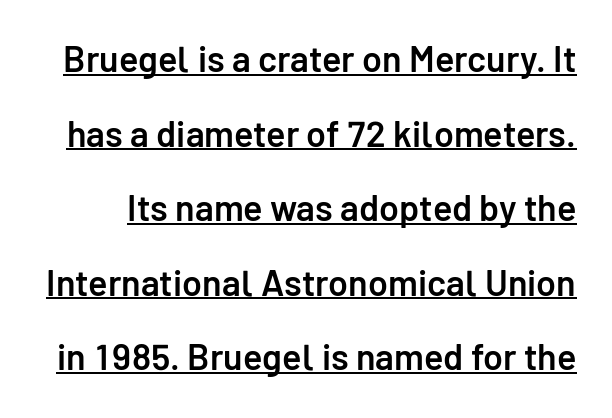
Q: Is the text bold? A: Semi-bold.
Q: Is the text italic (slanted)? A: No, it is upright.
Q: Is the typeface a serif or a sans-serif typeface? A: Sans-serif.
Q: Is the text underlined? A: Yes.
Q: Is the spacing between letters normal or unusually wide? A: Normal.
Q: Is the spacing between lines tight, normal or loose? A: Loose.
Q: Width (condensed, normal, or wide)? A: Normal.
Q: Stroke contrast? A: Low.
Q: x-height? A: Medium.
Q: Monospaced? A: No.
